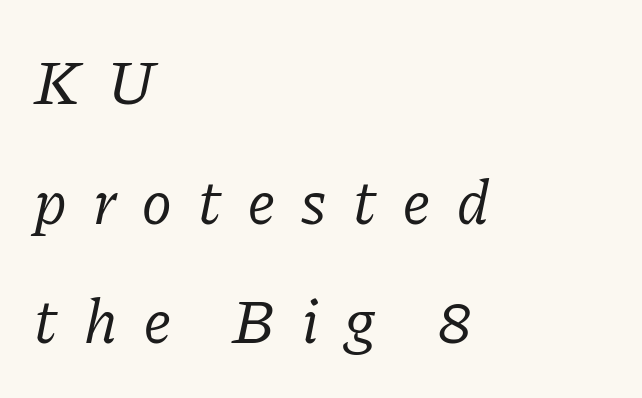
{"serif": "yes", "italic": "yes", "lean": "right", "slant_degrees": 11, "bold": "no", "weight": "regular", "width": "normal", "stroke_contrast": "low", "x_height": "medium", "monospaced": "no", "underline": "no", "align": "left", "line_spacing": "loose", "line_spacing_ratio": 1.9, "letter_spacing": "wide", "letter_spacing_em": 0.42, "glyph_px": 63}
